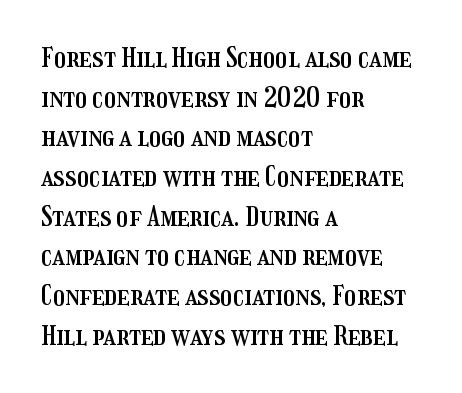
{"italic": "no", "underline": "no", "align": "left", "line_spacing": "normal", "line_spacing_ratio": 1.47, "letter_spacing": "normal", "letter_spacing_em": 0.0, "glyph_px": 27}
